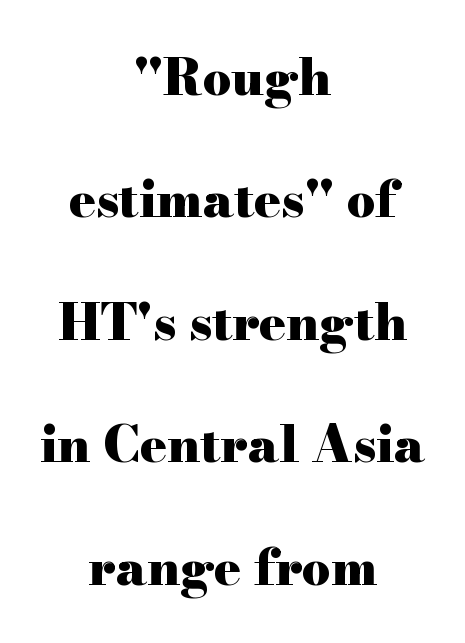
The image shows 50 px heavy, wide serif type, upright; set centered, loose line spacing (2.45x), normal letter spacing, not underlined; high stroke contrast and a small x-height.
